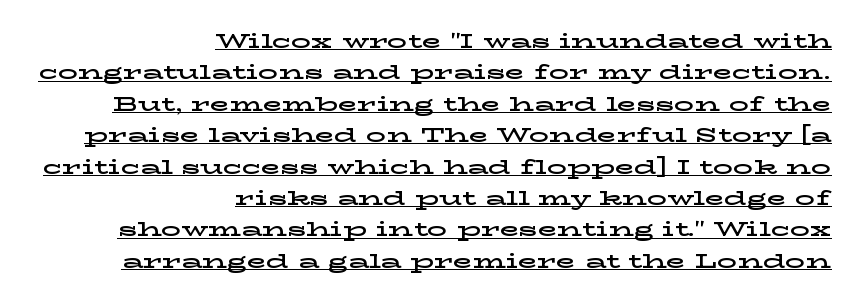
The image shows 20 px text type, upright; set right-aligned, normal line spacing (1.57x), normal letter spacing, underlined.
